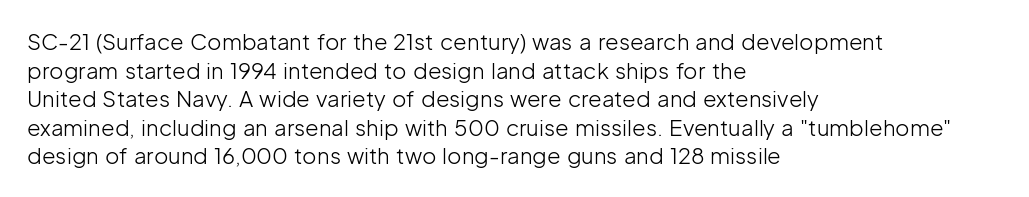
Check the space under the baseline: it is left empty. Characters follow at the spacing the type designer built in. These glyphs show unthickened strokes, regular width or finer. This is the regular roman posture of the typeface. A typesetter would call this leading conventional body-copy spacing. The compositor pushed each line to the left boundary.
